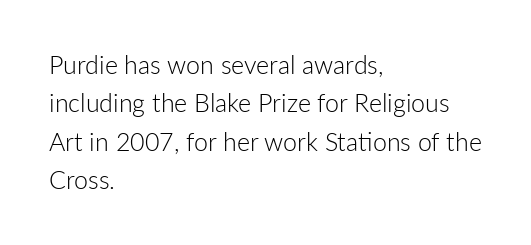
The image shows 25 px text type, upright; set left-aligned, normal line spacing (1.54x), normal letter spacing, not underlined.
